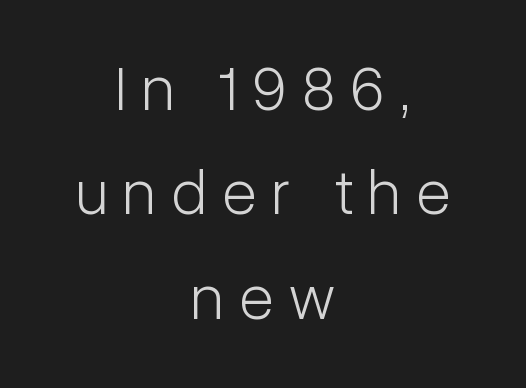
Q: Is the text bold? A: No.
Q: Is the text italic (slanted)? A: No, it is upright.
Q: Is the typeface a serif or a sans-serif typeface? A: Sans-serif.
Q: Is the text underlined? A: No.
Q: How is the paragraph aligned? A: Centered.
Q: Is the spacing between letters normal or unusually wide? A: Unusually wide.
Q: Is the spacing between lines tight, normal or loose? A: Normal.
Q: Width (condensed, normal, or wide)? A: Condensed.
Q: Stroke contrast? A: Low.
Q: x-height? A: Medium.
Q: Monospaced? A: No.
